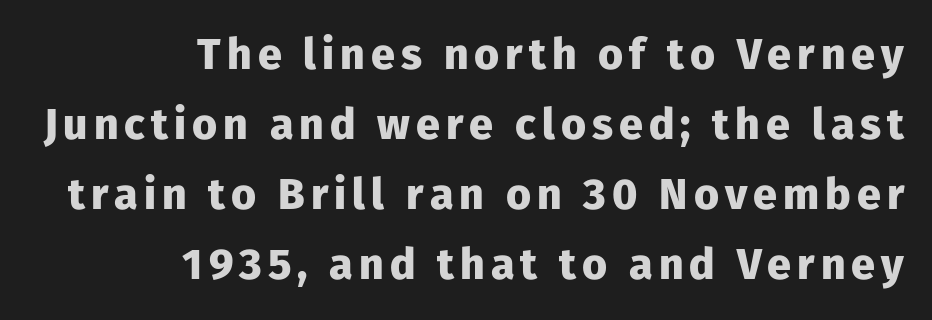
{"serif": "no", "italic": "no", "bold": "yes", "weight": "heavy", "width": "normal", "stroke_contrast": "low", "x_height": "medium", "monospaced": "no", "underline": "no", "align": "right", "line_spacing": "normal", "line_spacing_ratio": 1.63, "glyph_px": 43}
